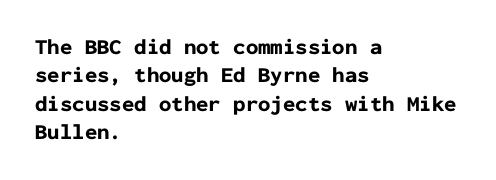
The image shows 22 px bold type, upright; set left-aligned, normal line spacing (1.29x), normal letter spacing, not underlined.
